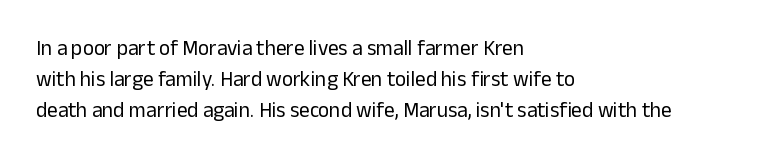
{"italic": "no", "bold": "no", "underline": "no", "align": "left", "line_spacing": "normal", "line_spacing_ratio": 1.47, "letter_spacing": "normal", "letter_spacing_em": 0.0, "glyph_px": 21}
